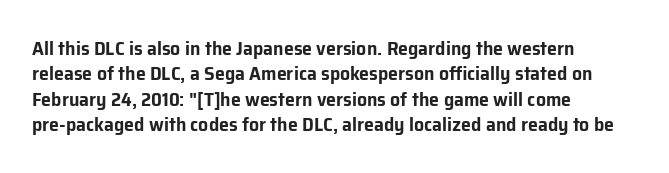
The image shows 20 px text type, upright; set left-aligned, normal line spacing (1.27x), normal letter spacing, not underlined.
